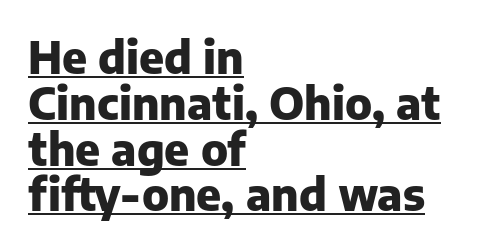
Q: Is the text bold? A: Yes.
Q: Is the text italic (slanted)? A: No, it is upright.
Q: Is the typeface a serif or a sans-serif typeface? A: Sans-serif.
Q: Is the text underlined? A: Yes.
Q: How is the paragraph aligned? A: Left-aligned.
Q: Is the spacing between letters normal or unusually wide? A: Normal.
Q: Is the spacing between lines tight, normal or loose? A: Tight.
Q: Width (condensed, normal, or wide)? A: Normal.
Q: Stroke contrast? A: Low.
Q: x-height? A: Medium.
Q: Monospaced? A: No.
